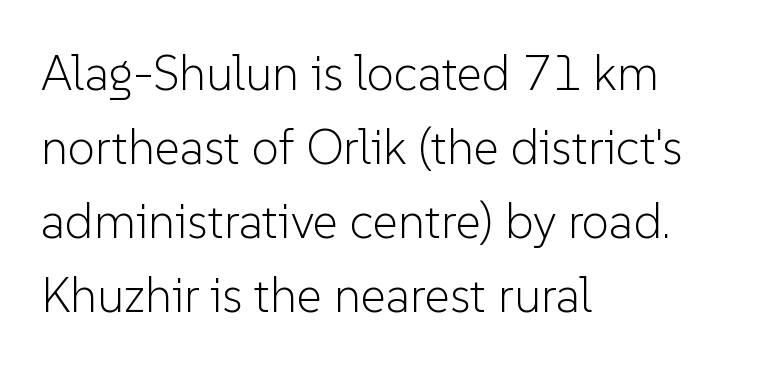
The specimen omits any rule beneath the text block's lines. Stems here are at most as thick as an everyday book face. Which margin do the lines hug? The left one — the right edge is uneven. This sample uses plain, unmodified letter spacing. Rendered with straight, roman letterforms.
